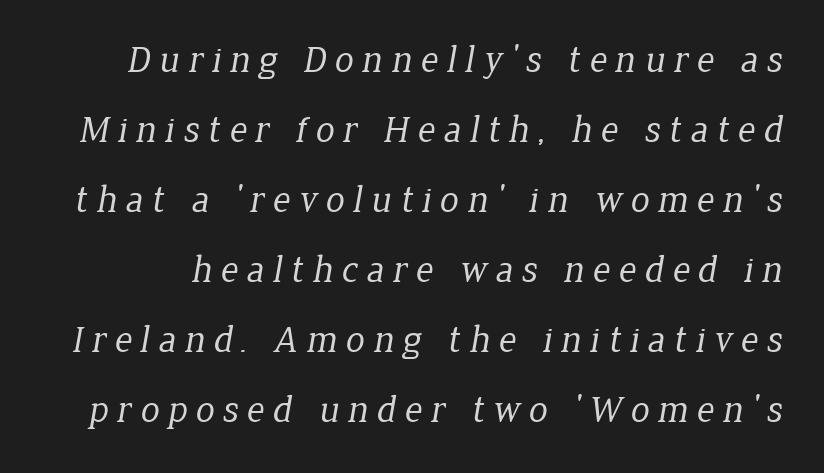
A typesetter would call this proportional, since set widths differ per character. The type is letterspaced generously, with wide tracking. Descender tails drop into unmarked territory. A serif font was chosen for this passage.
